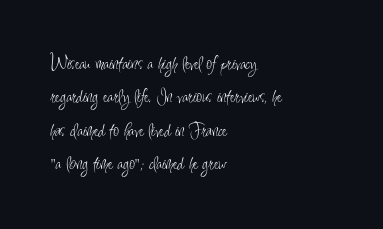
{"bold": "no", "underline": "no", "align": "left", "line_spacing": "normal", "line_spacing_ratio": 1.59, "letter_spacing": "normal", "letter_spacing_em": 0.0, "glyph_px": 21}
